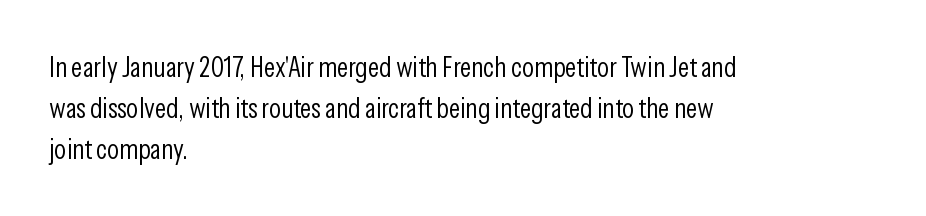
{"serif": "no", "italic": "no", "bold": "no", "weight": "light", "width": "condensed", "stroke_contrast": "low", "x_height": "medium", "monospaced": "no", "underline": "no", "align": "left", "line_spacing": "normal", "line_spacing_ratio": 1.46, "letter_spacing": "normal", "letter_spacing_em": 0.0, "glyph_px": 28}
